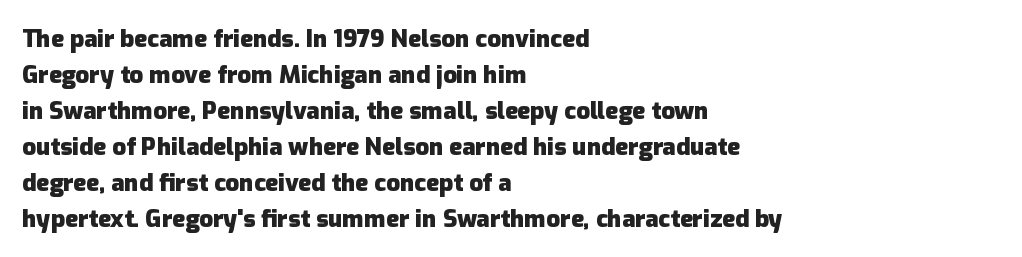
{"italic": "no", "bold": "yes", "underline": "no", "align": "left", "line_spacing": "normal", "line_spacing_ratio": 1.5, "letter_spacing": "normal", "letter_spacing_em": 0.0, "glyph_px": 24}
